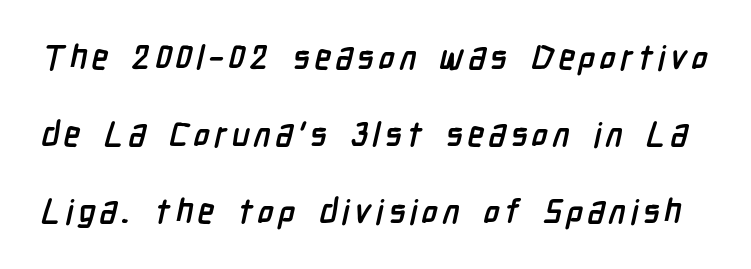
{"serif": "no", "bold": "yes", "weight": "semibold", "width": "condensed", "stroke_contrast": "low", "x_height": "medium", "monospaced": "no", "underline": "no", "line_spacing": "loose", "line_spacing_ratio": 2.26, "glyph_px": 34}
